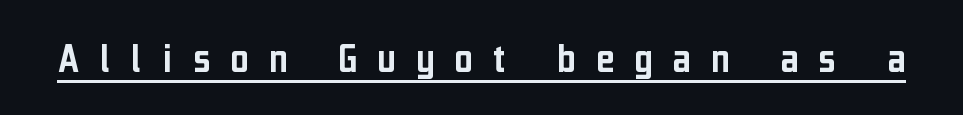
Q: Is the text italic (slanted)? A: No, it is upright.
Q: Is the typeface a serif or a sans-serif typeface? A: Sans-serif.
Q: Is the text underlined? A: Yes.
Q: Is the spacing between letters normal or unusually wide? A: Unusually wide.
Q: Width (condensed, normal, or wide)? A: Condensed.
Q: Stroke contrast? A: Low.
Q: x-height? A: Medium.
Q: Monospaced? A: No.
